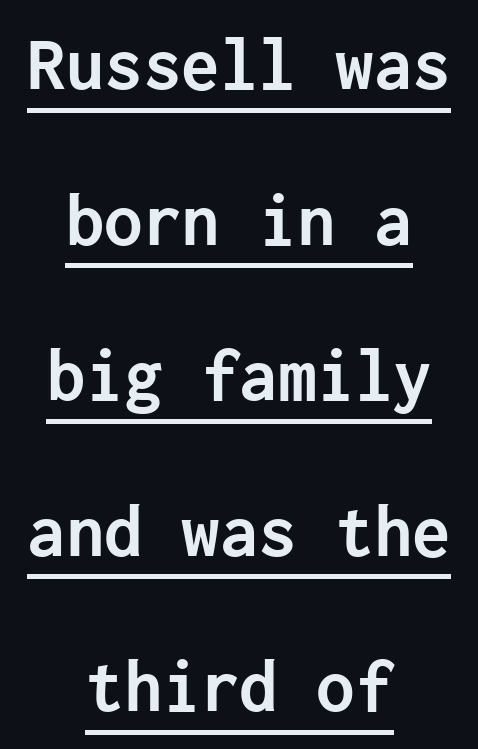
Font category for this specimen: sans-serif. Quick note: not italic, upright. Inter-character spacing is left at the font's built-in metrics. This sample is center-justified, so both line endings float freely.
